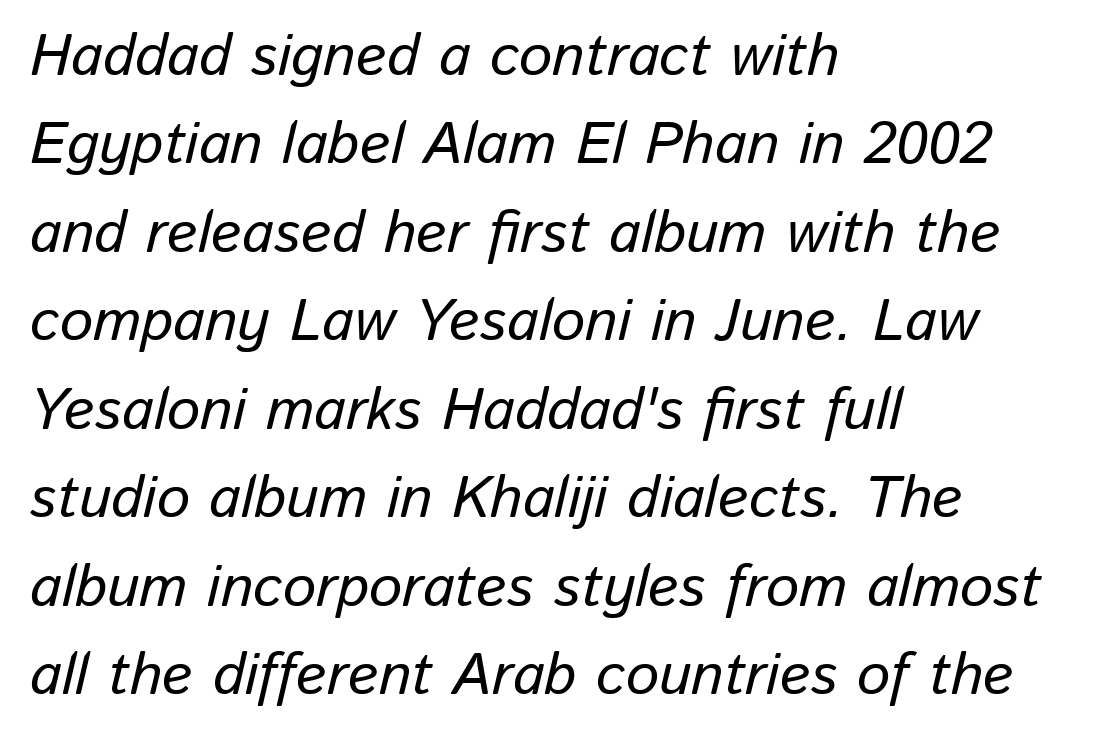
Q: Is the text italic (slanted)? A: Yes, it leans right by about 13 degrees.
Q: Is the text underlined? A: No.
Q: How is the paragraph aligned? A: Left-aligned.
Q: Is the spacing between letters normal or unusually wide? A: Normal.
Q: Is the spacing between lines tight, normal or loose? A: Normal.
Q: Width (condensed, normal, or wide)? A: Normal.
Q: Stroke contrast? A: Low.
Q: x-height? A: Medium.
Q: Monospaced? A: No.
